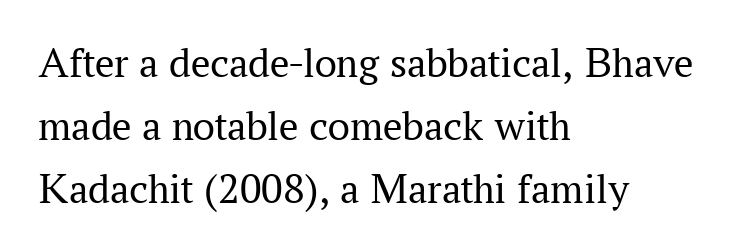
The image shows 43 px regular-weight serif type, upright; set left-aligned, normal line spacing (1.46x), normal letter spacing, not underlined; medium stroke contrast and a medium x-height.
